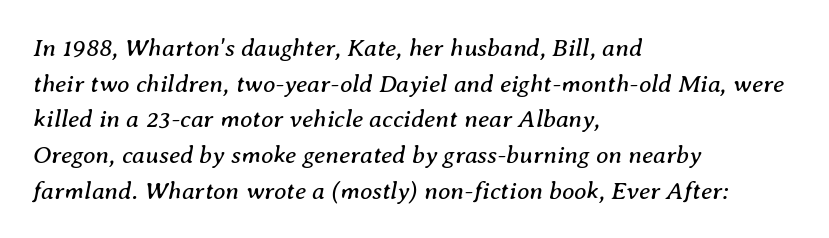
Q: Is the text bold? A: No.
Q: Is the text italic (slanted)? A: Yes, it leans right by about 8 degrees.
Q: Is the text underlined? A: No.
Q: How is the paragraph aligned? A: Left-aligned.
Q: Is the spacing between letters normal or unusually wide? A: Normal.
Q: Is the spacing between lines tight, normal or loose? A: Normal.
